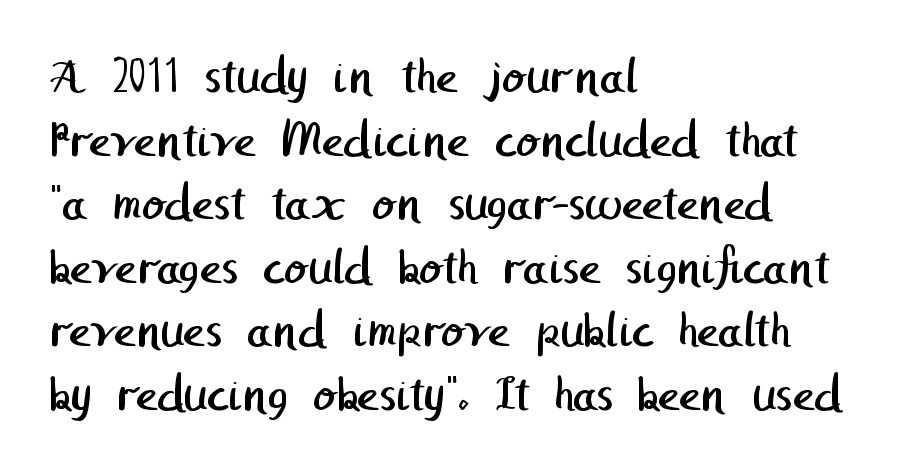
The passage is arranged the way most books set body copy — flush left. Type without underlining. Nobody touched the tracking dial on this one. Does the type have serifs? No, each stem ends abruptly. Summary of weight: not heavy and not bold.
